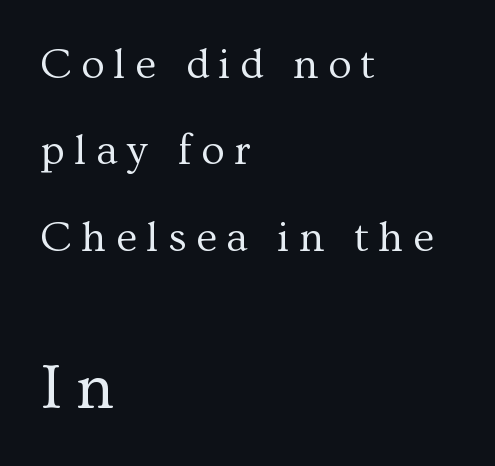
Characters remain perfectly vertical along every line. The rendering anchors every line to the left-hand side. Spacing verdict: proportional, widths tailored to each character. I'd call this a serif setting — the letters wear small feet. Summary of vertical rhythm: relaxed, with wide interline spacing. The more generous point size was reserved for the lower chunk.
